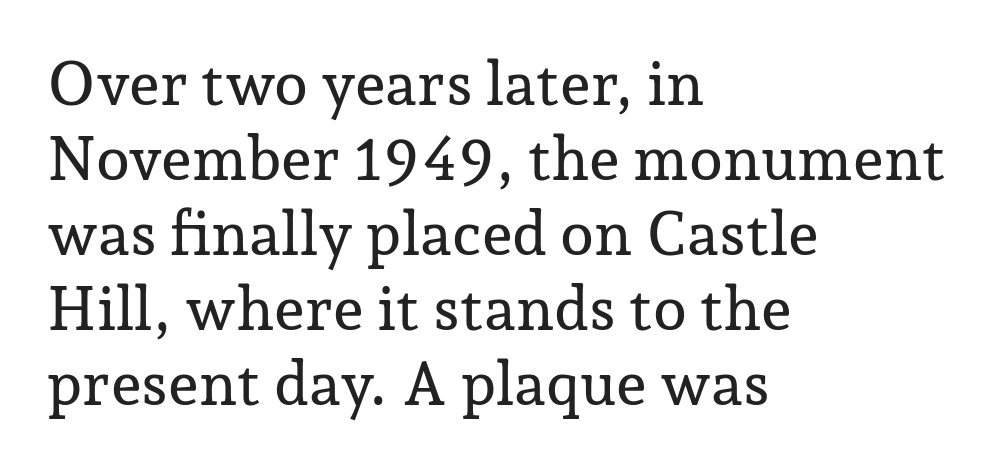
The image shows 61 px serif type, upright; set left-aligned, line spacing 1.23x, normal letter spacing, not underlined; low stroke contrast and a medium x-height.
